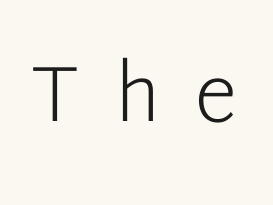
Q: Is the text bold? A: No.
Q: Is the text italic (slanted)? A: No, it is upright.
Q: Is the typeface a serif or a sans-serif typeface? A: Sans-serif.
Q: Is the text underlined? A: No.
Q: Is the spacing between letters normal or unusually wide? A: Unusually wide.
Q: Width (condensed, normal, or wide)? A: Normal.
Q: Stroke contrast? A: Low.
Q: x-height? A: Medium.
Q: Monospaced? A: No.
